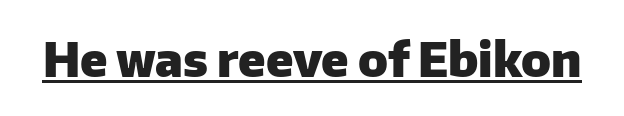
{"serif": "no", "italic": "no", "bold": "yes", "weight": "heavy", "width": "normal", "stroke_contrast": "low", "x_height": "medium", "monospaced": "no", "underline": "yes", "letter_spacing": "normal", "letter_spacing_em": 0.0, "glyph_px": 47}
